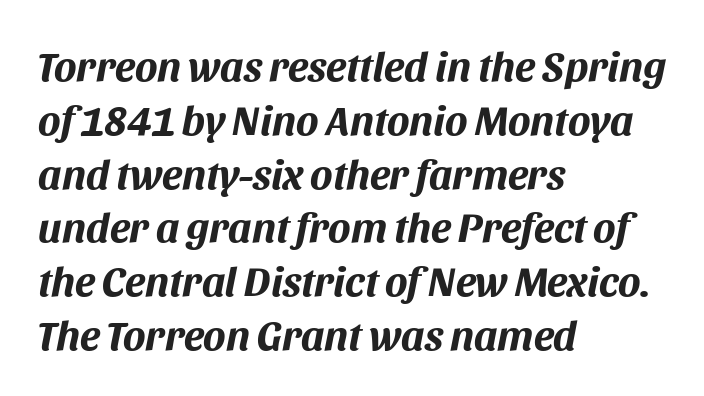
This sample is left-justified, so line endings fall wherever the words run out. Anything drawn beneath the words? Only blank space. Compared with typical body copy, the letter spacing here is the same. You can tell it's italic because the verticals aren't actually vertical. A dark, heavy texture on the line: the type is bold.
